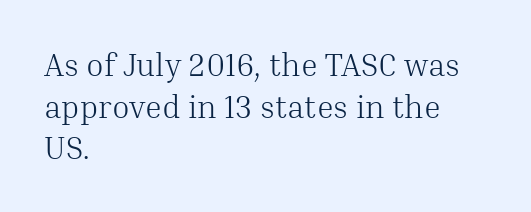
Q: Is the text bold? A: No.
Q: Is the text italic (slanted)? A: No, it is upright.
Q: Is the typeface a serif or a sans-serif typeface? A: Serif.
Q: Is the text underlined? A: No.
Q: How is the paragraph aligned? A: Left-aligned.
Q: Is the spacing between letters normal or unusually wide? A: Normal.
Q: Is the spacing between lines tight, normal or loose? A: Normal.
Q: Width (condensed, normal, or wide)? A: Normal.
Q: Stroke contrast? A: Medium.
Q: x-height? A: Medium.
Q: Monospaced? A: No.
